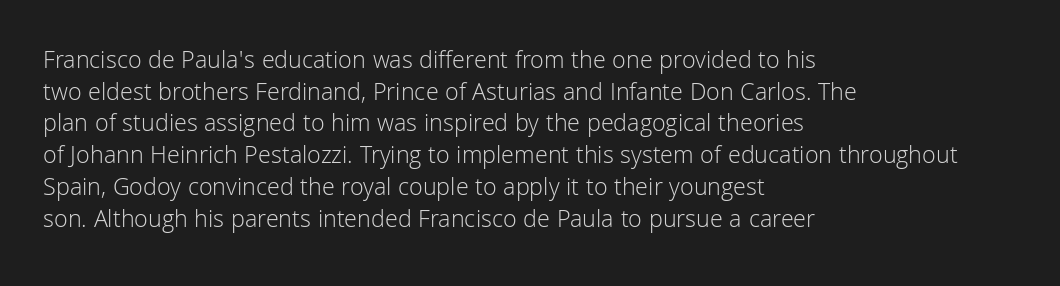
Q: Is the text bold? A: No.
Q: Is the text italic (slanted)? A: No, it is upright.
Q: Is the text underlined? A: No.
Q: How is the paragraph aligned? A: Left-aligned.
Q: Is the spacing between letters normal or unusually wide? A: Normal.
Q: Is the spacing between lines tight, normal or loose? A: Normal.
